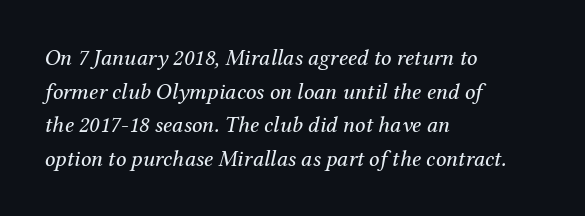
Has an underline been added? It has not. Does the leading feel generous? No, just average. The gaps between neighbouring characters are ordinary and unremarkable. Caption: multi-line text, flush left, ragged right.
